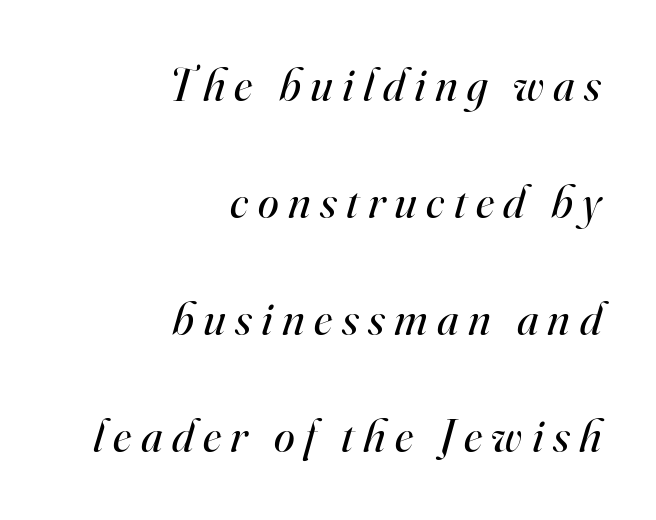
{"serif": "yes", "italic": "yes", "lean": "right", "slant_degrees": 16, "bold": "no", "weight": "regular", "width": "normal", "stroke_contrast": "high", "x_height": "small", "monospaced": "no", "underline": "no", "align": "right", "line_spacing": "loose", "line_spacing_ratio": 2.49, "letter_spacing": "wide", "letter_spacing_em": 0.2, "glyph_px": 47}
